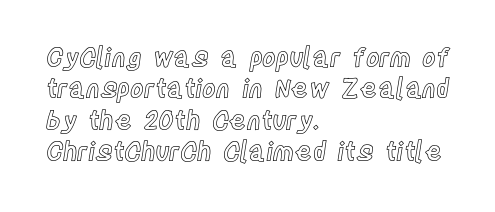
Tracking value appears to be zero — textbook default spacing. Short and long lines alike share a common starting point at left. A bare baseline throughout the passage.
